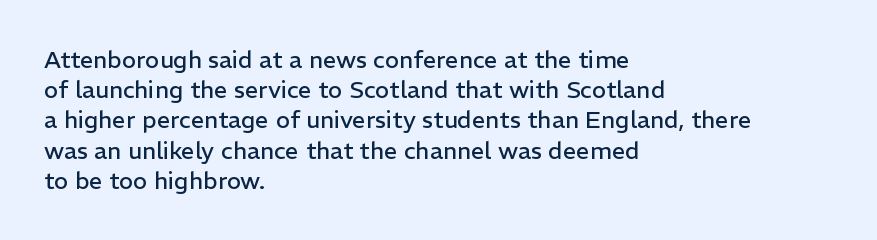
The weight would be labelled regular, book, light, or lighter still. Every stem runs plumb, perpendicular to the baseline. Descender tails drop into unmarked territory. One glance says typical: line gaps are just what's usual.
